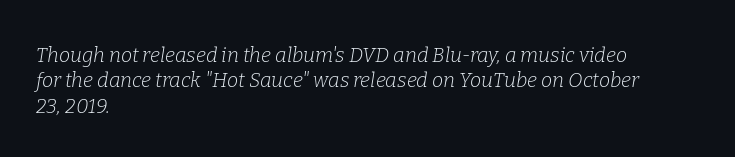
Q: Is the text bold? A: No.
Q: Is the text italic (slanted)? A: Yes, it leans right by about 9 degrees.
Q: Is the text underlined? A: No.
Q: How is the paragraph aligned? A: Left-aligned.
Q: Is the spacing between letters normal or unusually wide? A: Normal.
Q: Is the spacing between lines tight, normal or loose? A: Normal.
